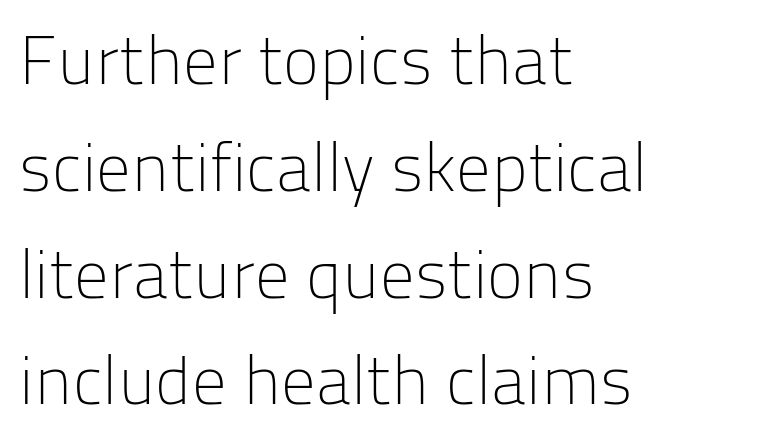
{"serif": "no", "italic": "no", "bold": "no", "weight": "light", "width": "normal", "stroke_contrast": "low", "x_height": "medium", "monospaced": "no", "underline": "no", "align": "left", "line_spacing": "normal", "line_spacing_ratio": 1.57, "letter_spacing": "normal", "letter_spacing_em": 0.0, "glyph_px": 68}
